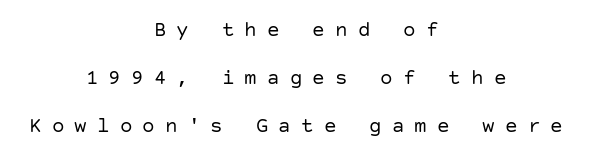
{"italic": "no", "bold": "no", "underline": "no", "align": "center", "line_spacing": "loose", "line_spacing_ratio": 2.29, "letter_spacing": "wide", "letter_spacing_em": 0.48, "glyph_px": 21}
